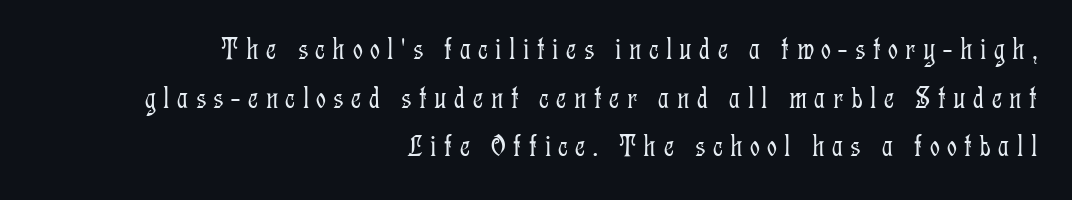
{"serif": "yes", "italic": "no", "bold": "no", "weight": "light", "width": "condensed", "stroke_contrast": "low", "x_height": "medium", "monospaced": "no", "underline": "no", "align": "right", "line_spacing": "normal", "line_spacing_ratio": 1.57, "letter_spacing": "wide", "letter_spacing_em": 0.24, "glyph_px": 31}
